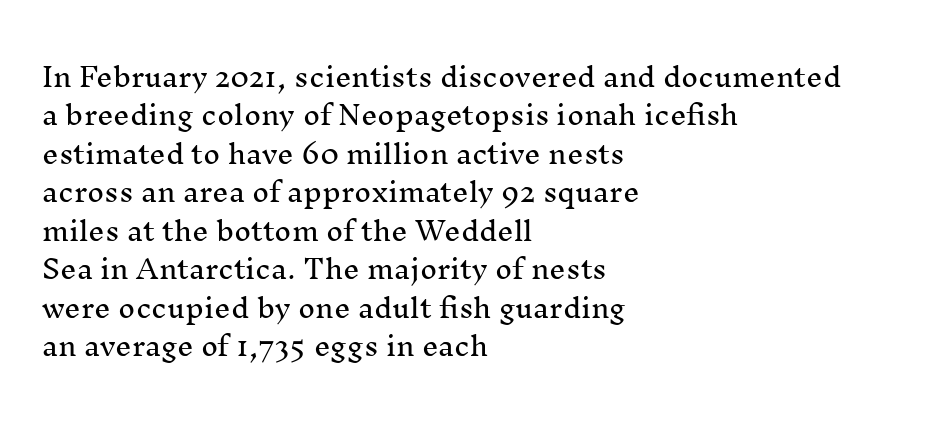
These lines keep a tight, regular rhythm from letter to letter. A student would call this left alignment; a typographer would say flush left, rag right. Descenders are the only things crossing below the line. Evenly set lines give the paragraph a standard silhouette. Ordinary non-slanted type is in use.
